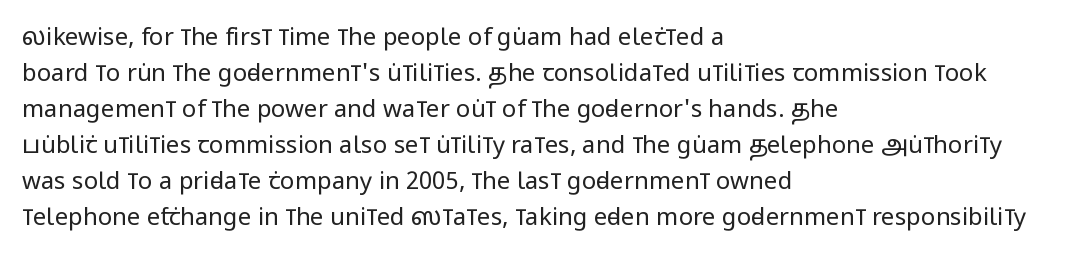
Q: Is the text bold? A: No.
Q: Is the text italic (slanted)? A: No, it is upright.
Q: Is the text underlined? A: No.
Q: How is the paragraph aligned? A: Left-aligned.
Q: Is the spacing between letters normal or unusually wide? A: Normal.
Q: Is the spacing between lines tight, normal or loose? A: Normal.
